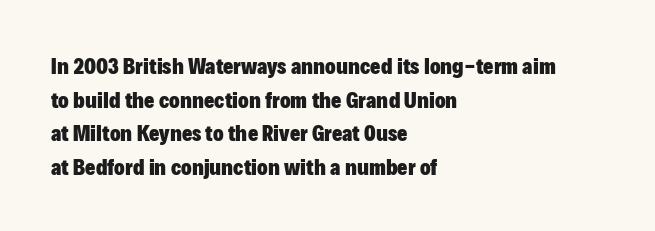
This sample is left-justified, so line endings fall wherever the words run out. Ascenders rise straight up at ninety degrees. Notice how descenders clear the ascenders below comfortably — that's standard leading. Is the type bold? Yes — the strokes are clearly thick and heavy.
